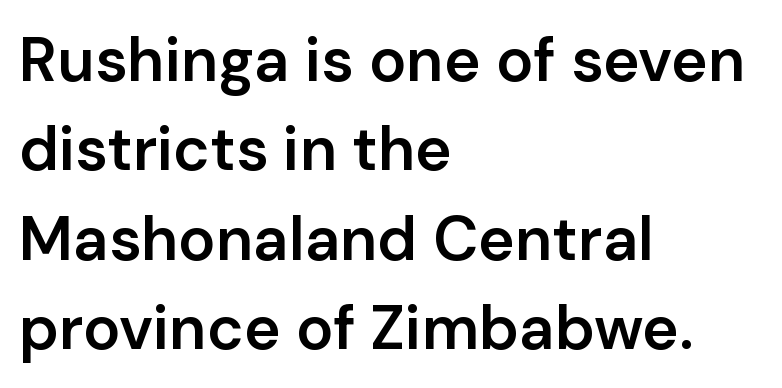
The image shows 62 px semibold sans-serif type, upright; set left-aligned, normal line spacing (1.44x), normal letter spacing, not underlined; low stroke contrast and a medium x-height.
